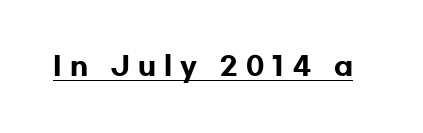
{"italic": "no", "bold": "yes", "underline": "yes", "letter_spacing": "wide", "letter_spacing_em": 0.31, "glyph_px": 26}
